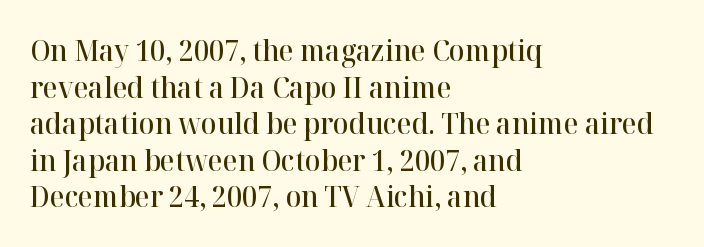
Q: Is the text bold? A: Semi-bold.
Q: Is the text italic (slanted)? A: No, it is upright.
Q: Is the typeface a serif or a sans-serif typeface? A: Serif.
Q: Is the text underlined? A: No.
Q: How is the paragraph aligned? A: Left-aligned.
Q: Is the spacing between letters normal or unusually wide? A: Normal.
Q: Is the spacing between lines tight, normal or loose? A: Normal.
Q: Width (condensed, normal, or wide)? A: Normal.
Q: Stroke contrast? A: High.
Q: x-height? A: Medium.
Q: Monospaced? A: No.
